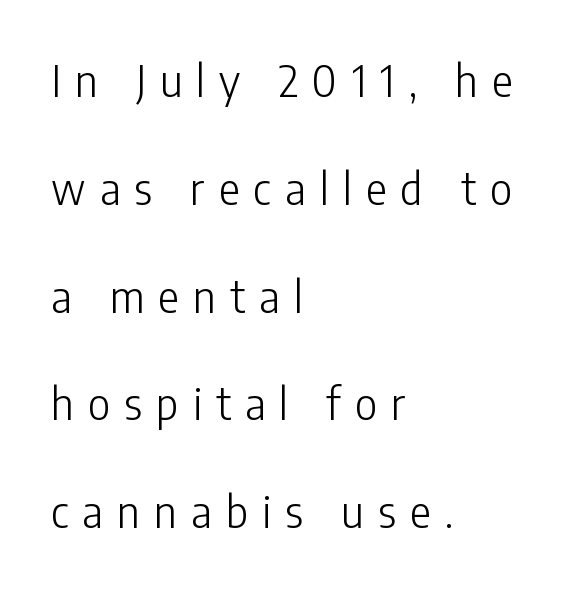
Students, observe: this is what heavily led, spacious text looks like. There is plenty of visible air inserted between adjacent glyphs. The rendering uses natural spacing where letterforms have individual widths. Short and long lines alike share a common starting point at left.
